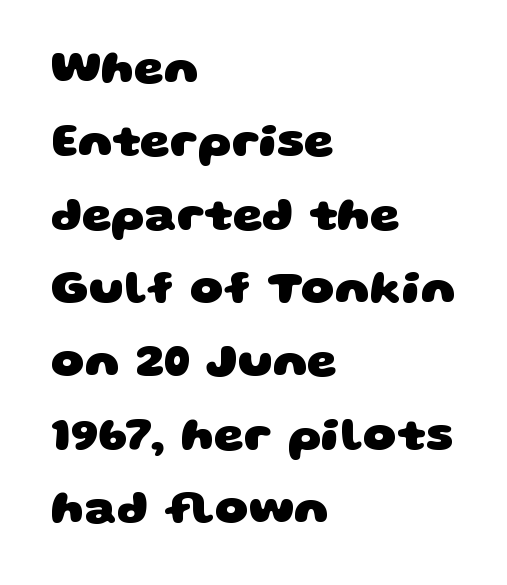
{"serif": "no", "bold": "yes", "weight": "heavy", "width": "wide", "stroke_contrast": "low", "x_height": "large", "monospaced": "no", "underline": "no", "align": "left", "line_spacing": "normal", "line_spacing_ratio": 1.56, "letter_spacing": "normal", "letter_spacing_em": 0.0, "glyph_px": 47}
